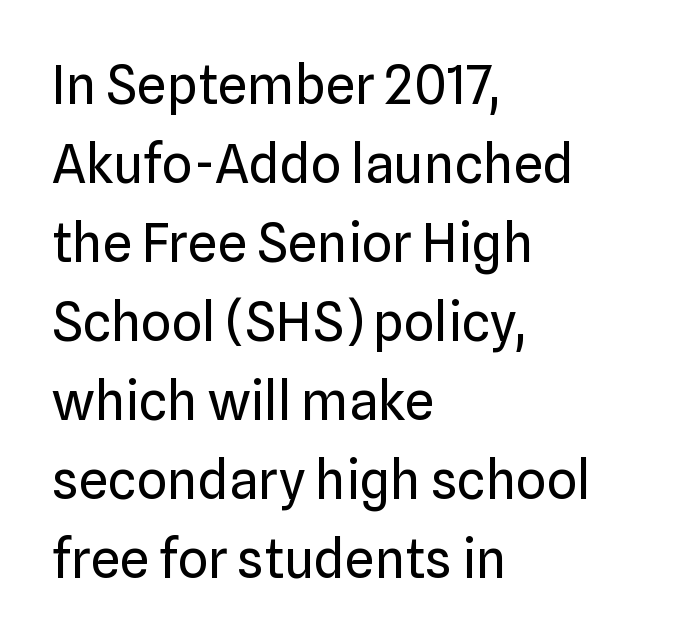
The image shows 53 px regular-weight sans-serif type, upright; set left-aligned, normal line spacing (1.49x), normal letter spacing, not underlined; low stroke contrast and a medium x-height.
